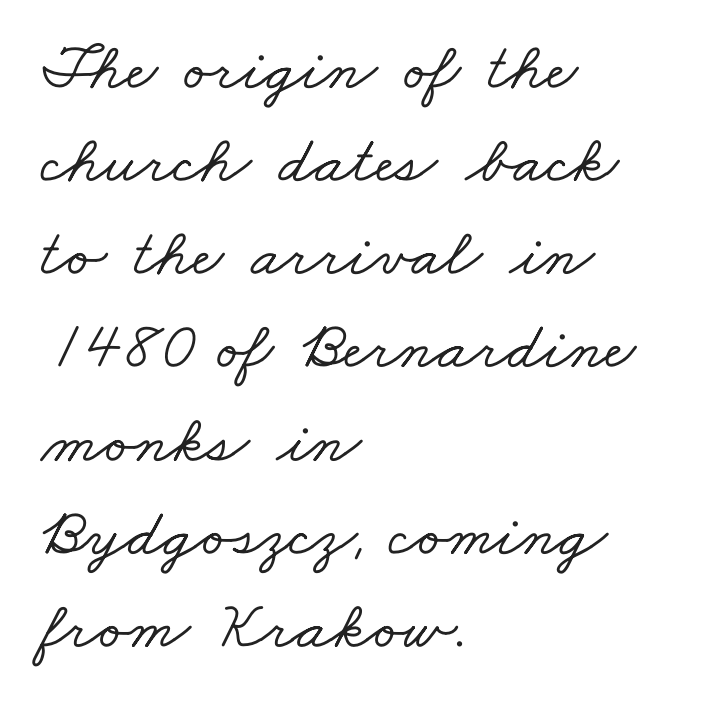
The image shows 68 px wide serif type; set left-aligned, normal line spacing (1.37x), normal letter spacing, not underlined; low stroke contrast and a small x-height.
